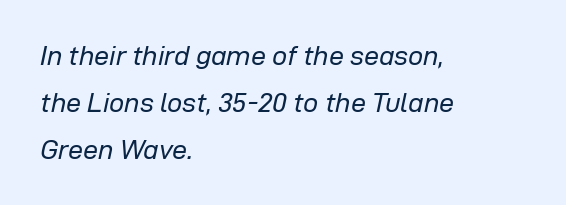
The image shows 27 px text type, italic (leaning right); set left-aligned, line spacing 1.75x, normal letter spacing, not underlined.
